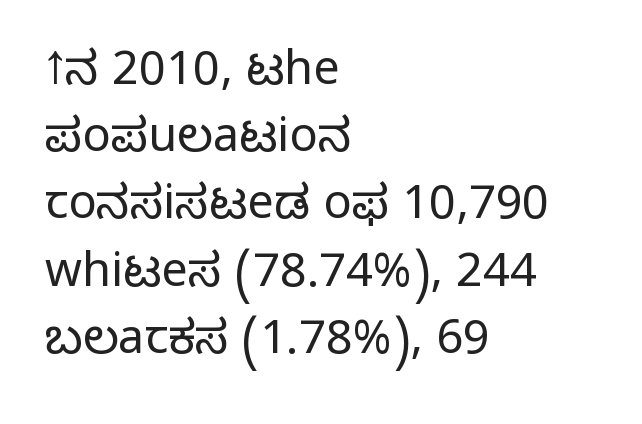
The image shows 47 px light sans-serif type, upright; set left-aligned, normal line spacing (1.43x), normal letter spacing, not underlined; low stroke contrast and a medium x-height.
